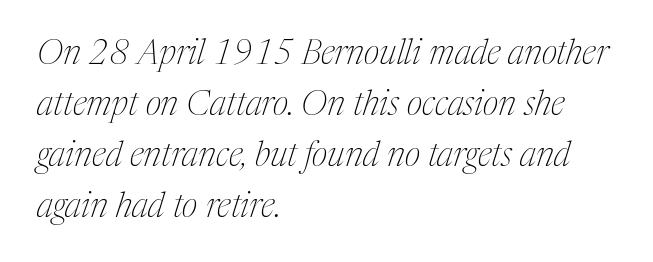
It's the slanting kind of type. Examine the stroke ends and you'll spot serifs. Successive baselines arrive at the customary interval. Casual observation: everything's shoved over to the left. Is this a fixed-width face? No — the glyphs have proportional, varying widths. Words float on clear page, feet unadorned.
